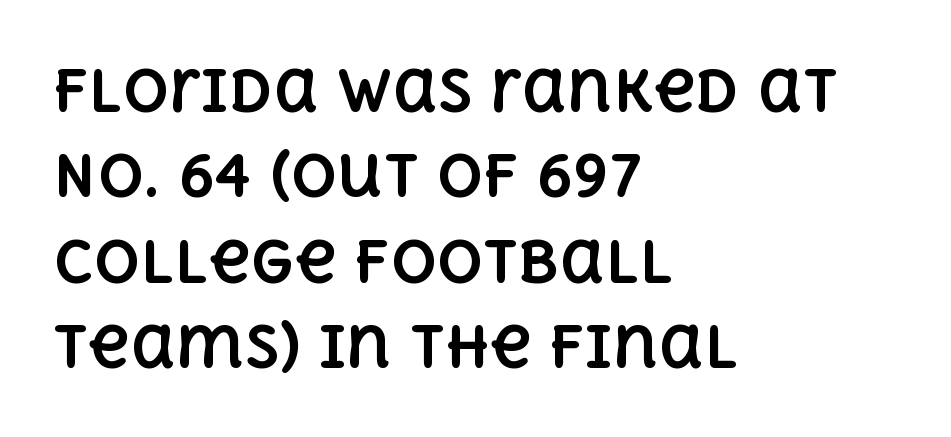
The image shows 57 px bold type, upright; set left-aligned, normal line spacing (1.5x), normal letter spacing, not underlined; a large x-height.
